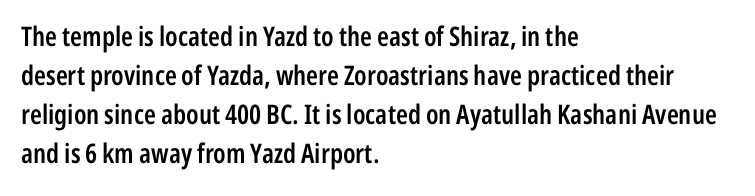
Q: Is the text bold? A: Semi-bold.
Q: Is the text italic (slanted)? A: No, it is upright.
Q: Is the text underlined? A: No.
Q: How is the paragraph aligned? A: Left-aligned.
Q: Is the spacing between letters normal or unusually wide? A: Normal.
Q: Is the spacing between lines tight, normal or loose? A: Normal.
